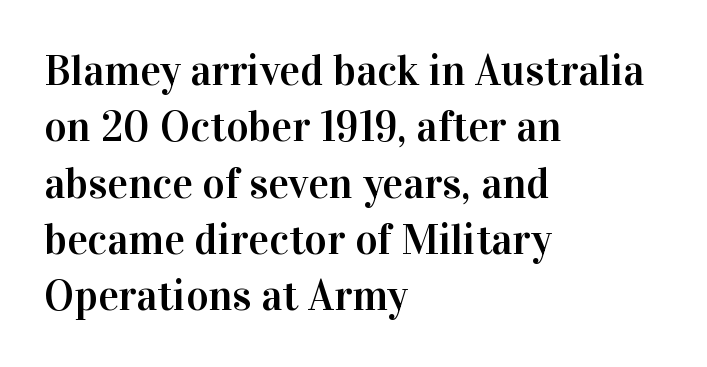
Regarding serifs, this sample has them. Look at the tracking — it's just the regular setting, nothing added. Designer's note — italics off, roman on. Note the varied advance widths — an 'i' is clearly narrower than an 'm'. Every row of glyphs begins at an identical x-position on the left.
